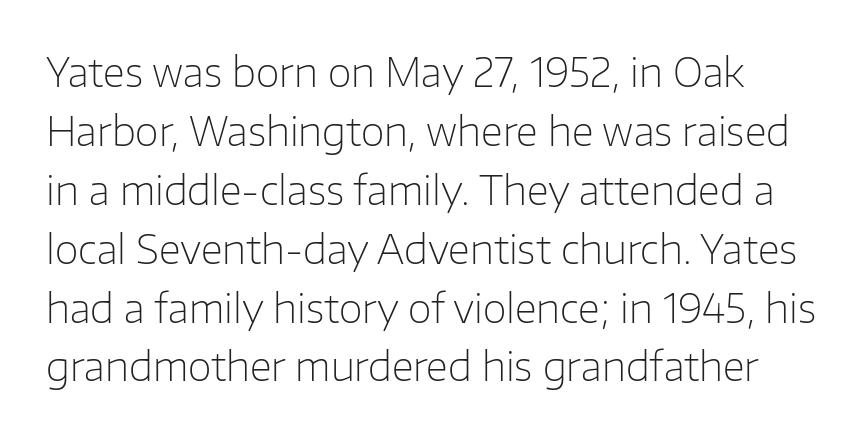
Nobody touched the tracking dial on this one. Each new line begins a customary step beneath the previous one. The font sits on the lighter half of the weight spectrum, regular included. Quick note: underline off. The rendering uses natural spacing where letterforms have individual widths. Grotesque or geometric, the face here clearly has no serifs.
